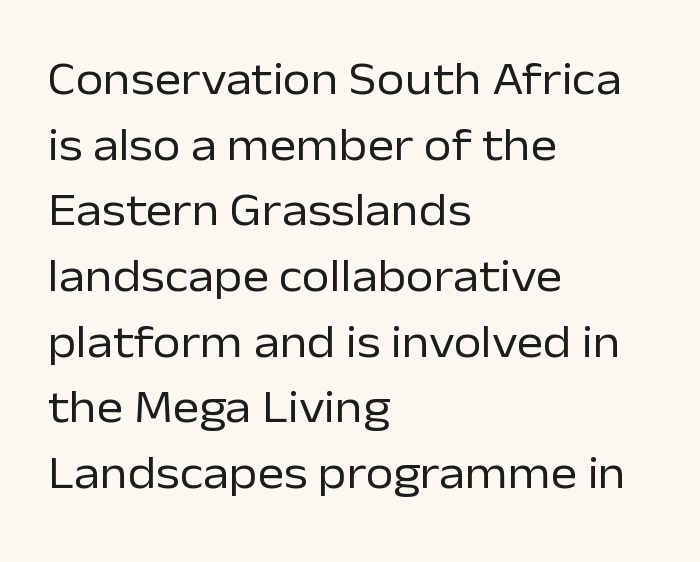
The image shows 45 px regular-weight sans-serif type, upright; set left-aligned, normal line spacing (1.46x), normal letter spacing, not underlined; low stroke contrast and a medium x-height.
